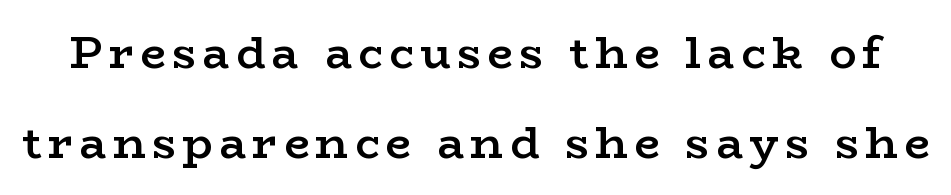
{"serif": "yes", "italic": "no", "bold": "semi", "weight": "semibold", "width": "wide", "stroke_contrast": "low", "x_height": "medium", "monospaced": "no", "underline": "no", "line_spacing": "loose", "line_spacing_ratio": 2.01, "glyph_px": 45}
